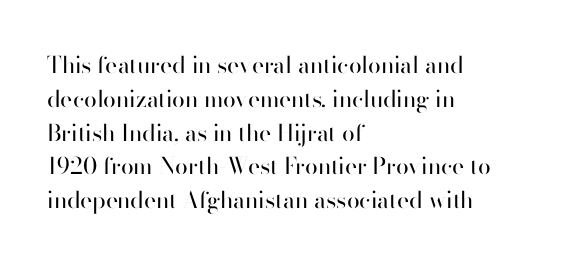
Just letters on the line, the space beneath them empty. Evenly set lines give the paragraph a standard silhouette. Heft: none added — not bold. Notice how the passage keeps a crisp vertical edge on the left only. No extra tracking has been applied to these lines. A roman cut, with each character standing at attention.
